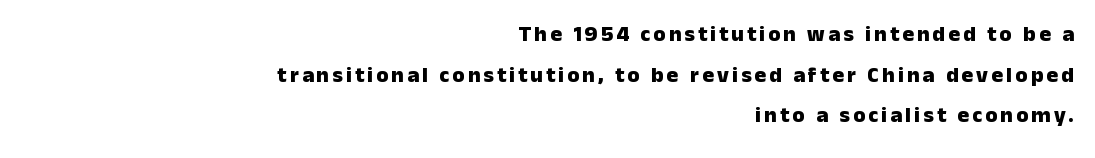
{"italic": "no", "bold": "yes", "underline": "no", "align": "right", "line_spacing_ratio": 1.85, "glyph_px": 22}
